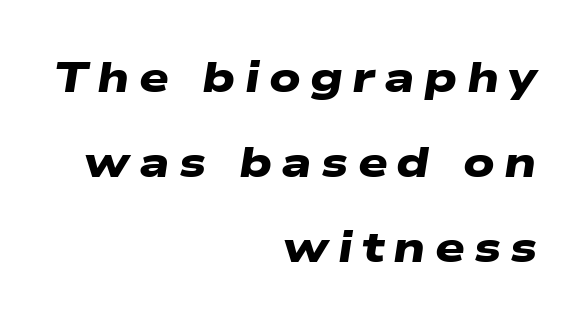
Q: Is the text bold? A: Yes.
Q: Is the typeface a serif or a sans-serif typeface? A: Sans-serif.
Q: Is the text underlined? A: No.
Q: How is the paragraph aligned? A: Right-aligned.
Q: Is the spacing between letters normal or unusually wide? A: Unusually wide.
Q: Is the spacing between lines tight, normal or loose? A: Loose.
Q: Width (condensed, normal, or wide)? A: Wide.
Q: Stroke contrast? A: Low.
Q: x-height? A: Medium.
Q: Monospaced? A: No.
